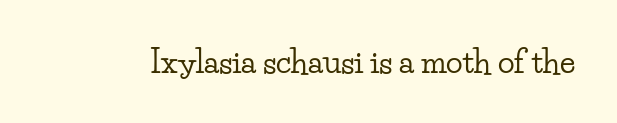
Italic? Not at all — the glyphs are vertical. The letterforms sit shoulder to shoulder at normal distance. These lines are rendered in a variable-pitch font. Yep, those are serifs on the letters. The passage shown is not underscored anywhere.
